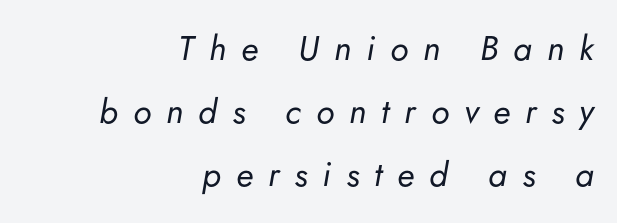
{"italic": "yes", "lean": "right", "slant_degrees": 5, "bold": "no", "weight": "regular", "width": "normal", "stroke_contrast": "low", "x_height": "small", "monospaced": "no", "underline": "no", "align": "right", "line_spacing_ratio": 1.86, "letter_spacing": "wide", "letter_spacing_em": 0.44, "glyph_px": 34}
